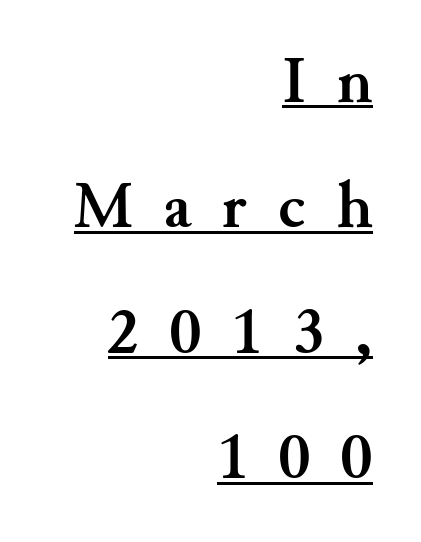
Q: Is the text bold? A: Yes.
Q: Is the text italic (slanted)? A: No, it is upright.
Q: Is the typeface a serif or a sans-serif typeface? A: Serif.
Q: Is the text underlined? A: Yes.
Q: How is the paragraph aligned? A: Right-aligned.
Q: Is the spacing between letters normal or unusually wide? A: Unusually wide.
Q: Is the spacing between lines tight, normal or loose? A: Loose.
Q: Width (condensed, normal, or wide)? A: Normal.
Q: Stroke contrast? A: Medium.
Q: x-height? A: Small.
Q: Monospaced? A: No.
